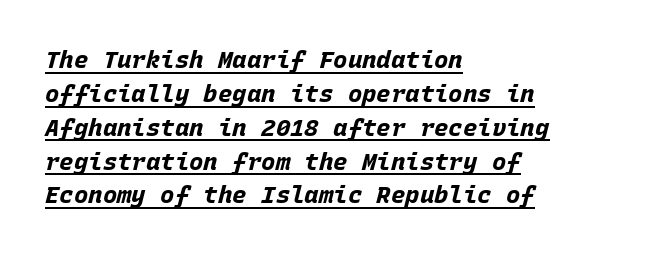
{"italic": "yes", "lean": "right", "slant_degrees": 15, "bold": "yes", "underline": "yes", "align": "left", "line_spacing": "normal", "line_spacing_ratio": 1.41, "letter_spacing": "normal", "letter_spacing_em": 0.0, "glyph_px": 24}
